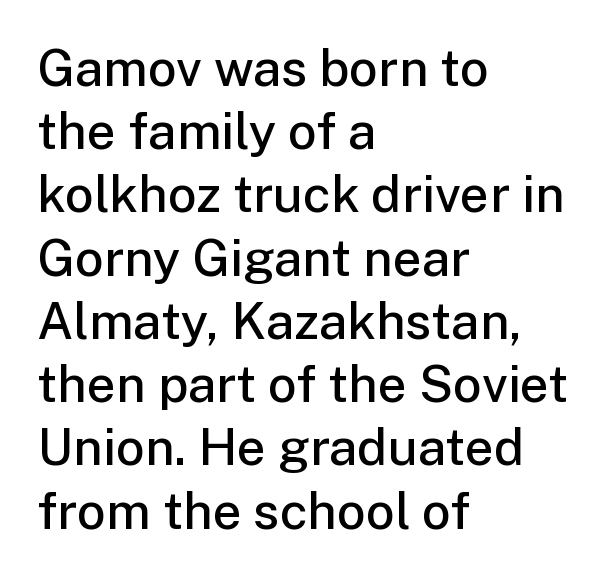
Q: Is the text bold? A: Semi-bold.
Q: Is the text italic (slanted)? A: No, it is upright.
Q: Is the typeface a serif or a sans-serif typeface? A: Sans-serif.
Q: Is the text underlined? A: No.
Q: How is the paragraph aligned? A: Left-aligned.
Q: Is the spacing between letters normal or unusually wide? A: Normal.
Q: Width (condensed, normal, or wide)? A: Normal.
Q: Stroke contrast? A: Low.
Q: x-height? A: Medium.
Q: Monospaced? A: No.
